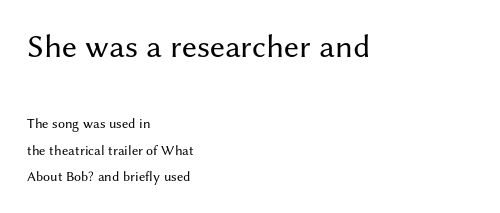
{"serif": "no", "italic": "no", "bold": "no", "weight": "regular", "width": "normal", "stroke_contrast": "medium", "x_height": "medium", "monospaced": "no", "underline": "no", "align": "left", "line_spacing_ratio": 1.88, "letter_spacing": "normal", "letter_spacing_em": 0.0, "larger_block": "first", "size_ratio": 2.36, "glyph_px": 33}
